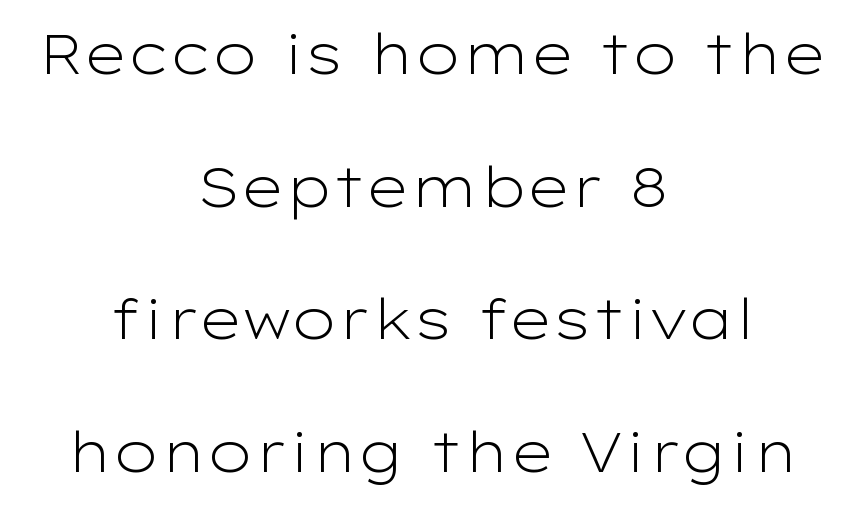
The image shows 55 px light, wide sans-serif type, upright; set centered, loose line spacing (2.41x), normal letter spacing, not underlined; low stroke contrast and a medium x-height.
